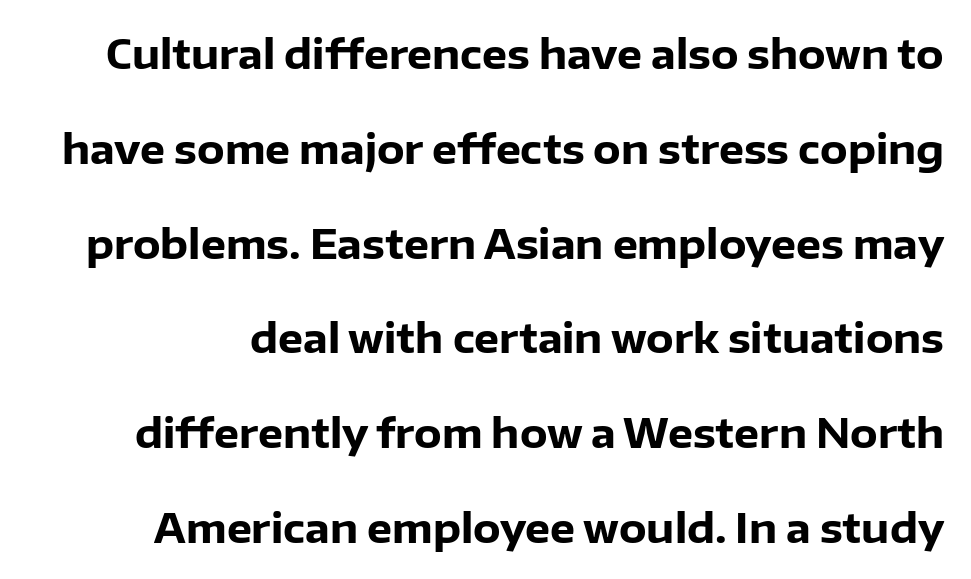
{"serif": "no", "italic": "no", "bold": "yes", "weight": "heavy", "width": "normal", "stroke_contrast": "low", "x_height": "medium", "monospaced": "no", "underline": "no", "line_spacing": "loose", "line_spacing_ratio": 2.37, "letter_spacing": "normal", "letter_spacing_em": 0.0, "glyph_px": 40}
